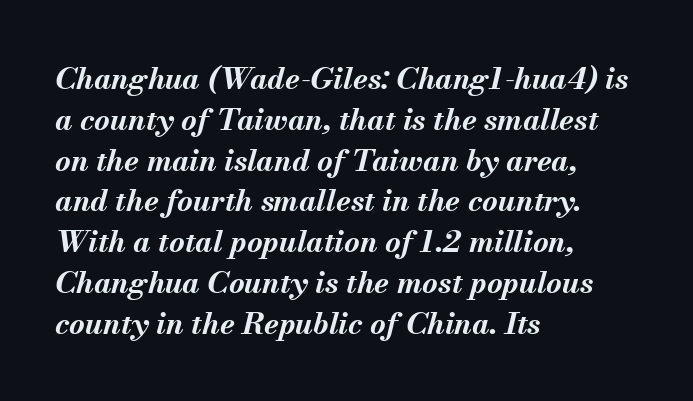
Q: Is the text bold? A: Yes.
Q: Is the text italic (slanted)? A: Yes, it leans right by about 13 degrees.
Q: Is the text underlined? A: No.
Q: How is the paragraph aligned? A: Left-aligned.
Q: Is the spacing between letters normal or unusually wide? A: Normal.
Q: Is the spacing between lines tight, normal or loose? A: Normal.
Q: Width (condensed, normal, or wide)? A: Normal.
Q: Stroke contrast? A: Medium.
Q: x-height? A: Small.
Q: Monospaced? A: No.
